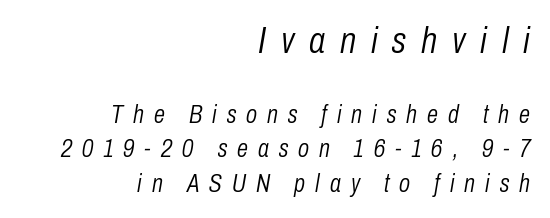
The image shows 37 px light, condensed type, italic (leaning right); set right-aligned, normal line spacing (1.38x), unusually wide letter spacing (+0.4 em), not underlined; the first (top) block is 1.48x larger; low stroke contrast and a medium x-height.
